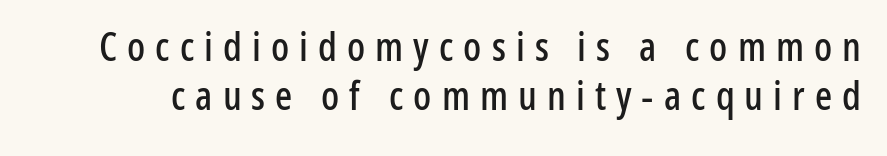
{"serif": "no", "italic": "no", "width": "condensed", "stroke_contrast": "low", "x_height": "medium", "monospaced": "no", "underline": "no", "line_spacing_ratio": 1.22, "letter_spacing": "wide", "letter_spacing_em": 0.25, "glyph_px": 40}
